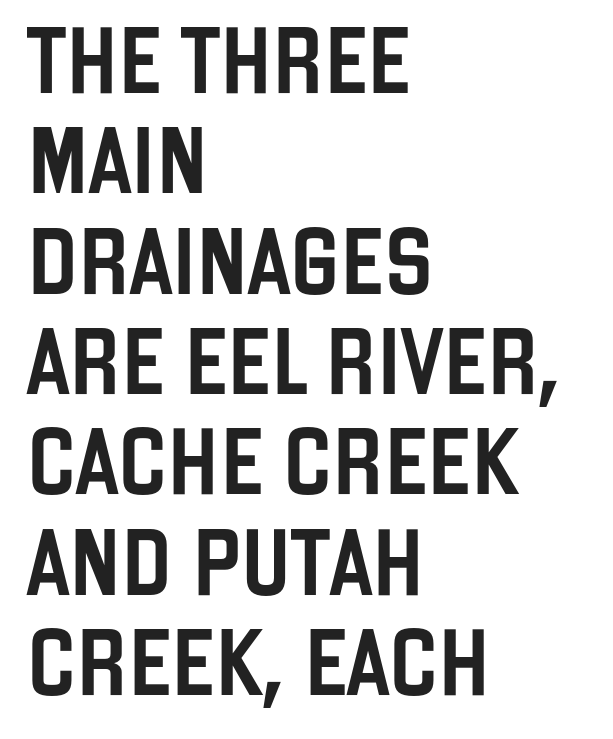
The image shows 66 px condensed sans-serif type, upright; set left-aligned, normal line spacing (1.52x), normal letter spacing, not underlined; low stroke contrast and a large x-height.
